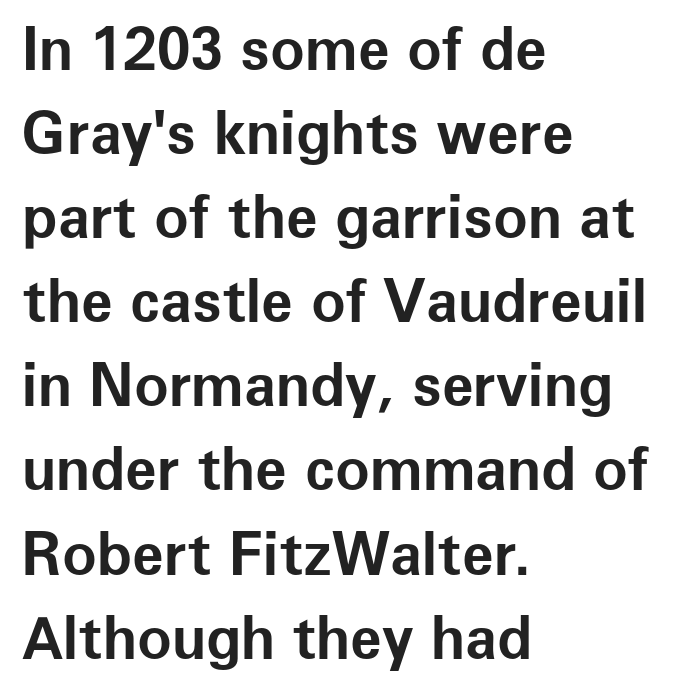
This sample uses an upright cut, with every glyph sitting square on the baseline. Type without underlining. On the weight axis this lands at bold, roughly 700. Proportional: the letters do not fall into vertical columns. Are there feet on the stems? There aren't — it's a sans.
